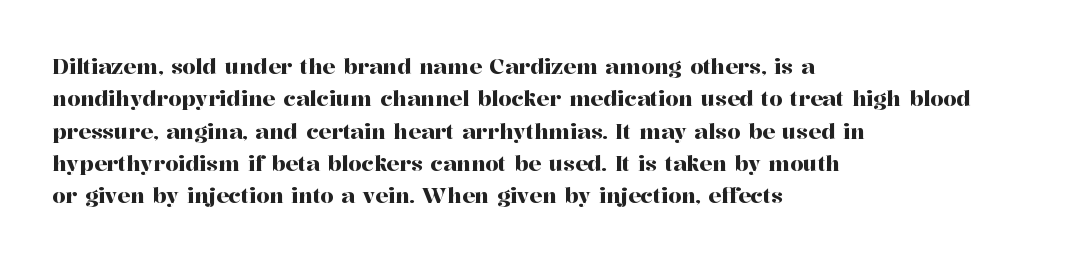
{"italic": "no", "underline": "no", "align": "left", "line_spacing": "normal", "line_spacing_ratio": 1.54, "letter_spacing": "normal", "letter_spacing_em": 0.0, "glyph_px": 21}
